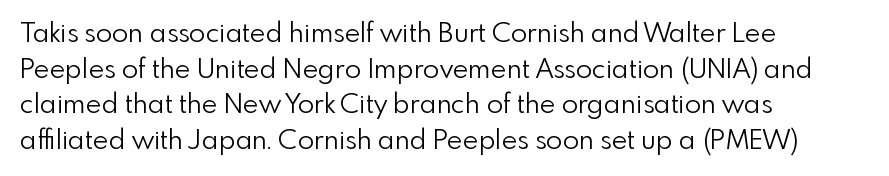
{"italic": "no", "bold": "no", "underline": "no", "align": "left", "line_spacing": "normal", "line_spacing_ratio": 1.32, "letter_spacing": "normal", "letter_spacing_em": 0.0, "glyph_px": 27}
